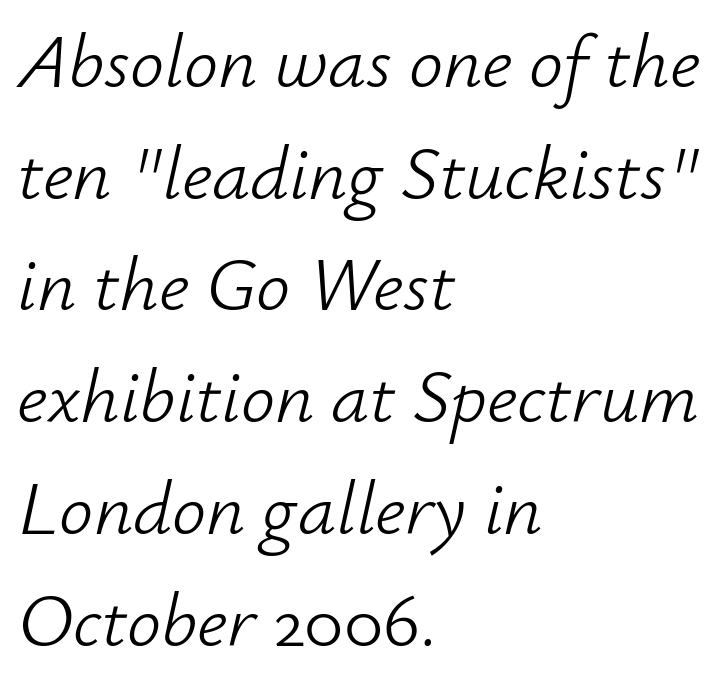
The typeface has the unassuming heft of standard copy or less. A typesetter would call this leading conventional body-copy spacing. In terms of letterspacing, this is plain default setting. The compositor pushed each line to the left boundary. Proportional: the letters do not fall into vertical columns.
